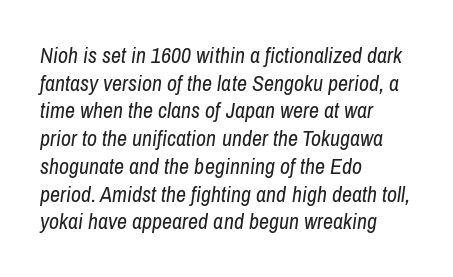
Q: Is the text bold? A: No.
Q: Is the text italic (slanted)? A: Yes, it leans right by about 8 degrees.
Q: Is the text underlined? A: No.
Q: How is the paragraph aligned? A: Left-aligned.
Q: Is the spacing between letters normal or unusually wide? A: Normal.
Q: Is the spacing between lines tight, normal or loose? A: Normal.
